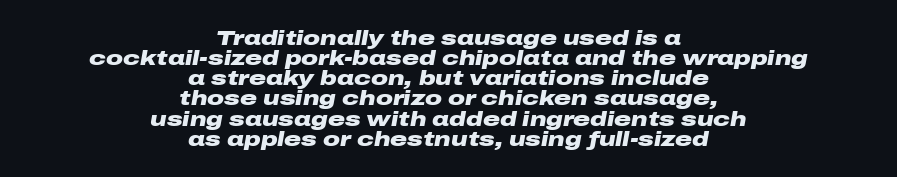
{"italic": "yes", "lean": "right", "slant_degrees": 10, "bold": "yes", "underline": "no", "align": "center", "line_spacing": "tight", "line_spacing_ratio": 0.96, "letter_spacing": "normal", "letter_spacing_em": 0.0, "glyph_px": 21}
